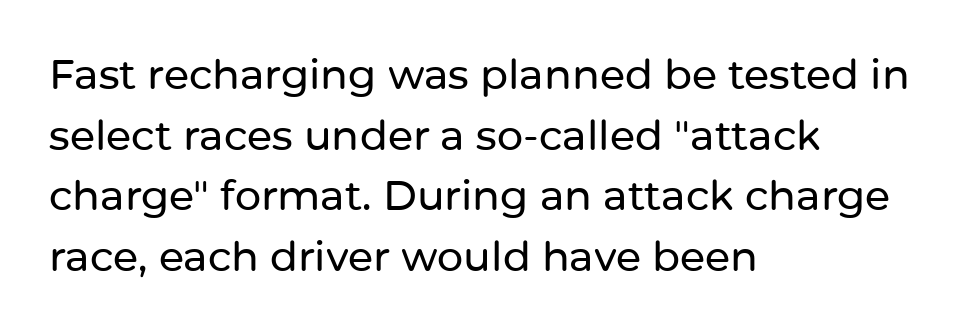
A roman cut, with each character standing at attention. Nothing sits at the stroke ends, so this counts as sans-serif. Just letters on the line, the space beneath them empty. Evenly set lines give the paragraph a standard silhouette. Left-aligned paragraph, ragged on the right. Compared with typical body copy, the letter spacing here is the same.
